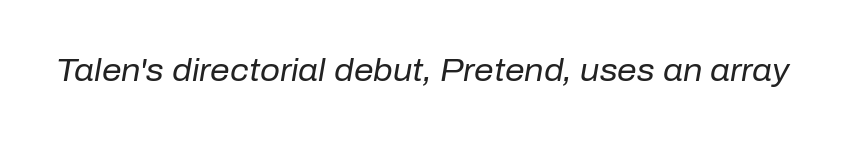
The image shows 31 px regular-weight type, italic (leaning right); set normal letter spacing, not underlined; low stroke contrast and a medium x-height.
